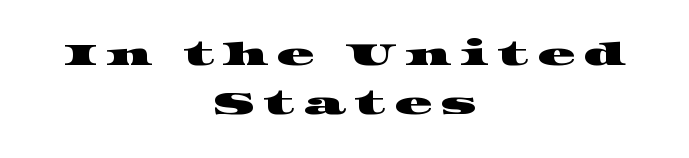
{"serif": "yes", "width": "wide", "stroke_contrast": "high", "x_height": "large", "monospaced": "no", "underline": "no", "align": "center", "line_spacing": "normal", "line_spacing_ratio": 1.58, "letter_spacing": "wide", "letter_spacing_em": 0.27, "glyph_px": 31}
